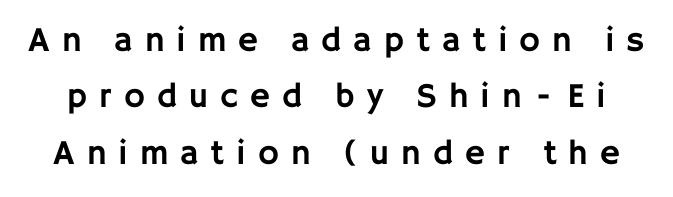
The image shows 35 px sans-serif type, upright; set normal line spacing (1.61x), unusually wide letter spacing (+0.34 em), not underlined; low stroke contrast and a large x-height.
